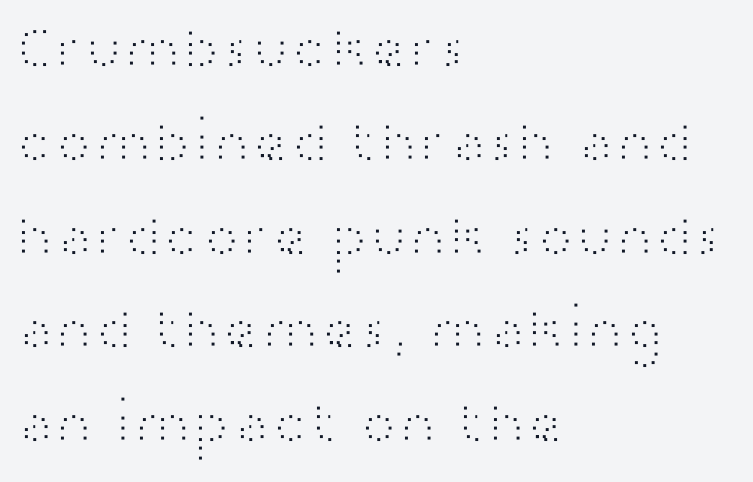
These lines are rendered in a variable-pitch font. The lines are quadded left. It's the straight-up-and-down kind of type. Classification — sans serif. Each row of text sits above clean, open space.
